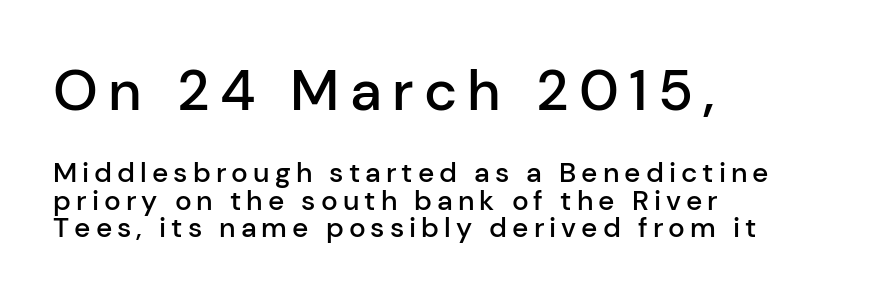
{"serif": "no", "italic": "no", "bold": "semi", "weight": "semibold", "width": "normal", "stroke_contrast": "low", "x_height": "medium", "monospaced": "no", "underline": "no", "align": "left", "line_spacing": "tight", "line_spacing_ratio": 0.98, "larger_block": "first", "size_ratio": 2.04, "glyph_px": 57}
